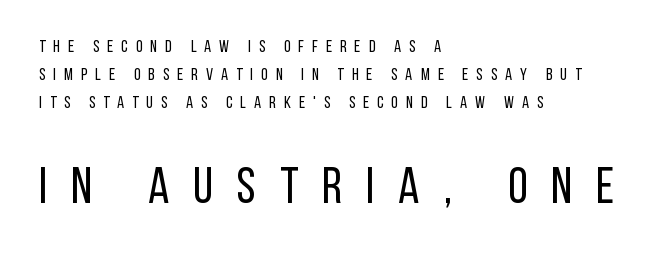
{"serif": "no", "italic": "no", "bold": "no", "weight": "regular", "width": "condensed", "stroke_contrast": "low", "x_height": "large", "monospaced": "no", "underline": "no", "align": "left", "line_spacing": "normal", "line_spacing_ratio": 1.66, "letter_spacing": "wide", "letter_spacing_em": 0.47, "larger_block": "second", "size_ratio": 3.0, "glyph_px": 51}
